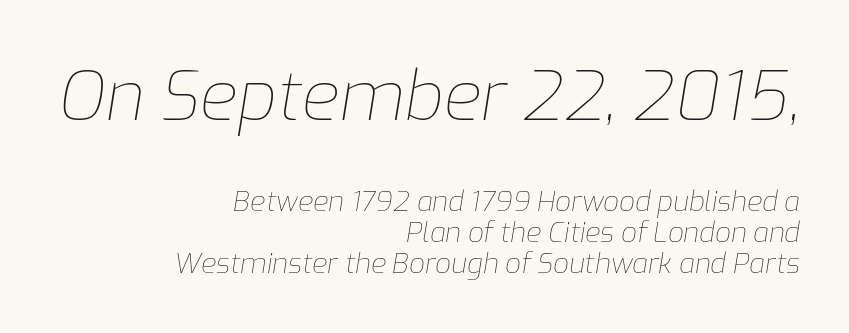
The image shows 69 px thin type, italic (leaning right); set right-aligned, tight line spacing (1.11x), normal letter spacing, not underlined; the first (top) block is 2.46x larger; low stroke contrast and a medium x-height.
